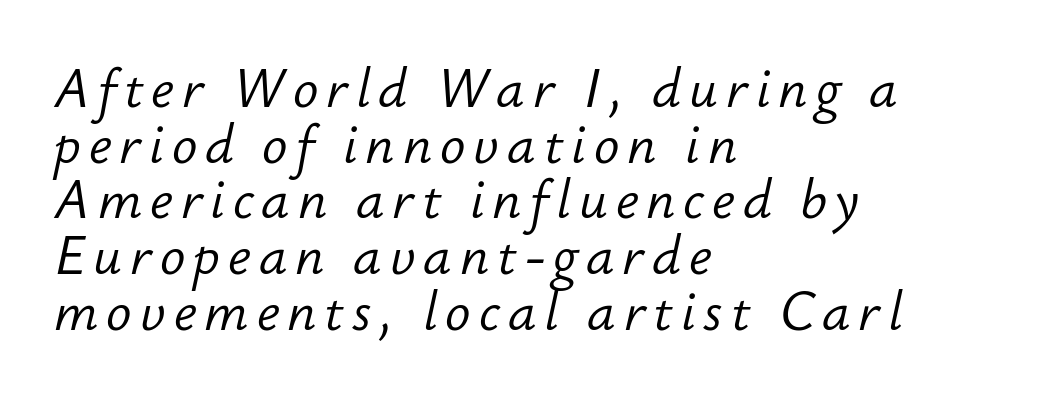
{"italic": "yes", "lean": "right", "slant_degrees": 12, "bold": "no", "weight": "light", "width": "normal", "stroke_contrast": "low", "x_height": "small", "monospaced": "no", "underline": "no", "align": "left", "line_spacing": "tight", "line_spacing_ratio": 1.05, "glyph_px": 53}
